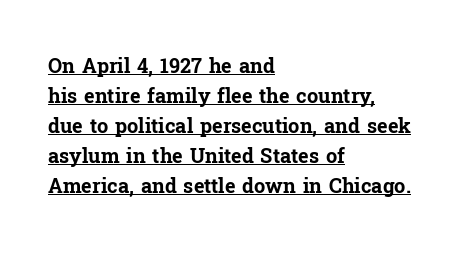
The image shows 20 px bold type, upright; set left-aligned, normal line spacing (1.5x), normal letter spacing, underlined.
